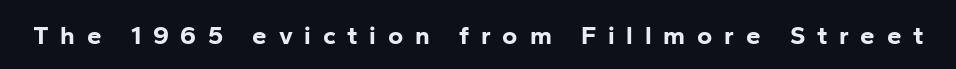
The image shows 26 px bold type, upright; set unusually wide letter spacing (+0.45 em), not underlined.
